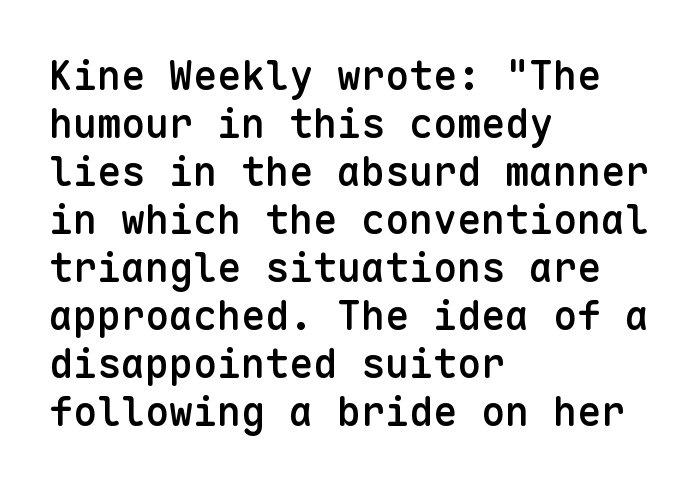
The letters carry no serifs — their stems end cleanly without finishing strokes. Which margin do the lines hug? The left one — the right edge is uneven. Spacing verdict: monospaced, one width for all characters. Posture: vertical. The passage shown is not underscored anywhere.
